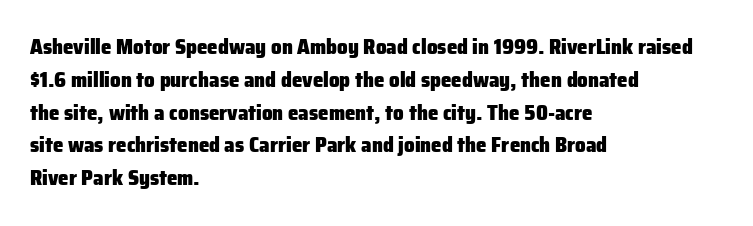
{"italic": "no", "bold": "yes", "underline": "no", "align": "left", "line_spacing": "normal", "line_spacing_ratio": 1.56, "letter_spacing": "normal", "letter_spacing_em": 0.0, "glyph_px": 21}
